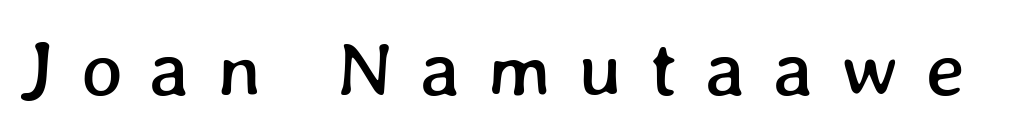
The image shows 79 px text type; set unusually wide letter spacing (+0.34 em), not underlined; low stroke contrast and a medium x-height.
